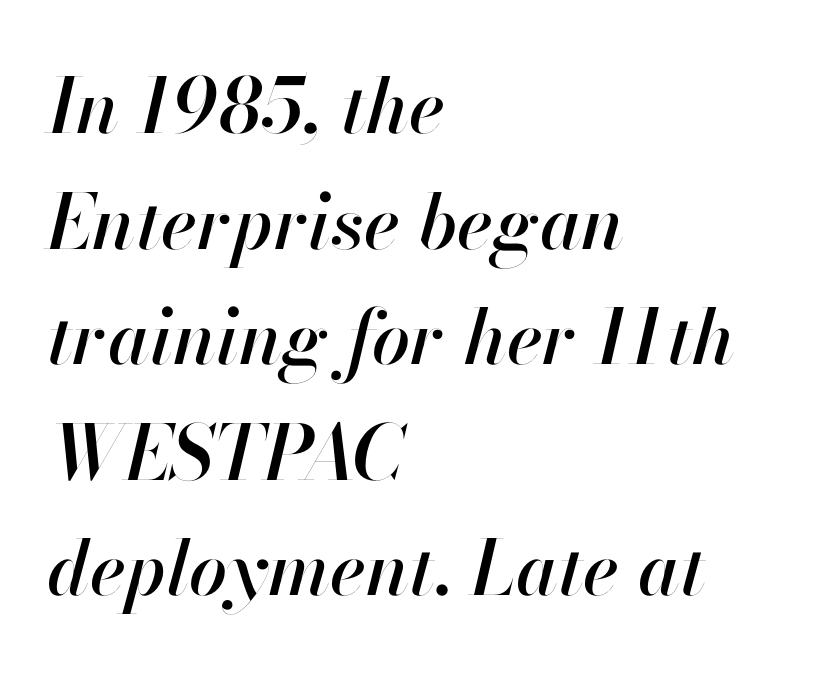
The image shows 76 px text type, italic (leaning right); set left-aligned, normal line spacing (1.52x), normal letter spacing, not underlined; high stroke contrast and a small x-height.
